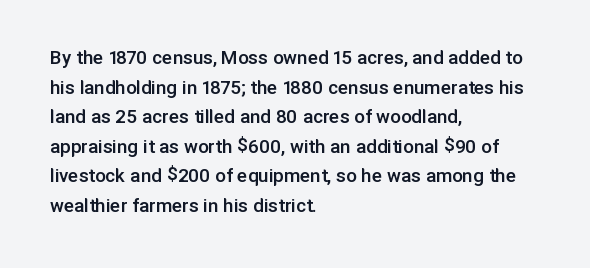
{"italic": "no", "bold": "semi", "underline": "no", "align": "left", "line_spacing": "normal", "line_spacing_ratio": 1.41, "letter_spacing": "normal", "letter_spacing_em": 0.0, "glyph_px": 21}
